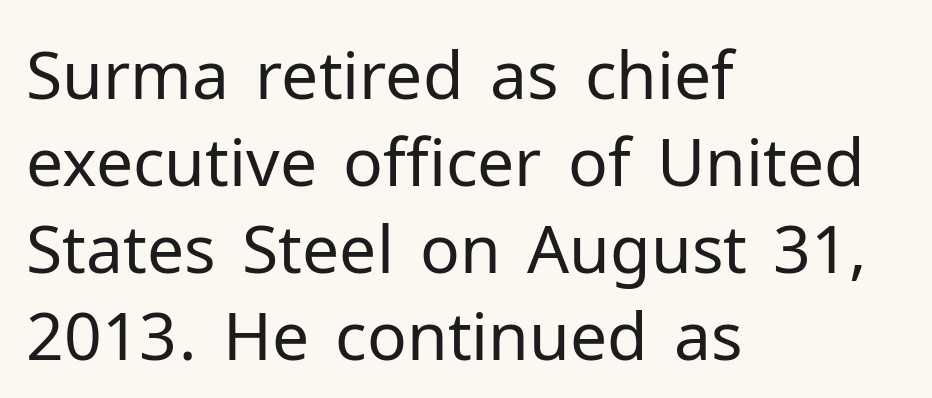
Quick note: underline off. In terms of letterspacing, this is plain default setting. Note the varied advance widths — an 'i' is clearly narrower than an 'm'. If you drew a line through each stem, it would be perfectly vertical. Horizontal bands of white between lines are of average thickness.
